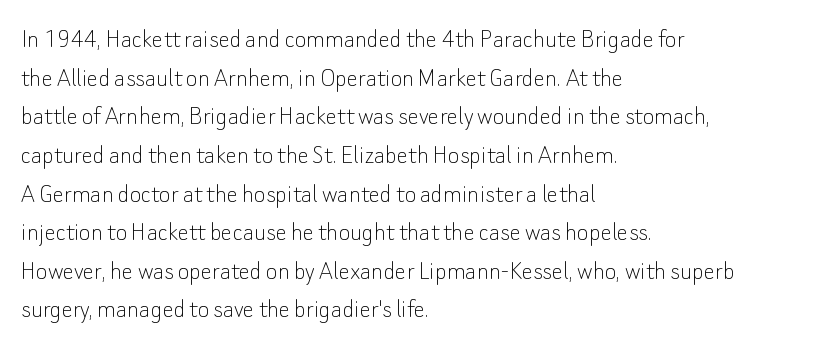
The weight tops out at a normal text grade. The passage shown stacks its lines at a standard gap. Descenders hang freely into open space. The rag falls on the right side of this text block. The letters stand upright; this is a roman face. Here the designer chose a conventional face with non-uniform glyph widths.
